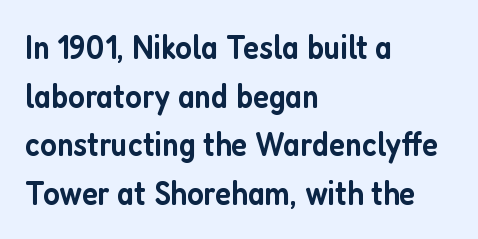
You can tell from the bare stems that sans-serif type was used. Character widths vary here, with narrow letters taking less room than wide ones. Where is the straight margin? On the left. The designer left line spacing at the default. The specimen reads as upright at a glance. Does extra space separate the letters? No, they use regular spacing.
